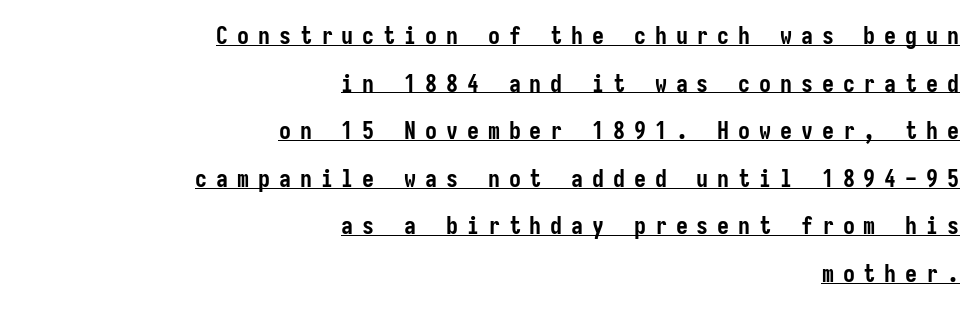
{"italic": "no", "bold": "yes", "underline": "yes", "align": "right", "line_spacing": "loose", "line_spacing_ratio": 1.98, "letter_spacing": "wide", "letter_spacing_em": 0.37, "glyph_px": 24}
